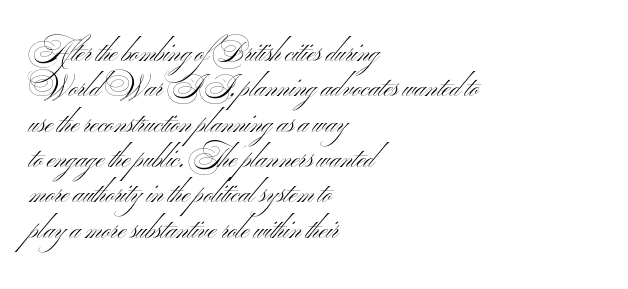
{"bold": "no", "underline": "no", "align": "left", "line_spacing": "normal", "line_spacing_ratio": 1.31, "letter_spacing": "normal", "letter_spacing_em": 0.0, "glyph_px": 27}
